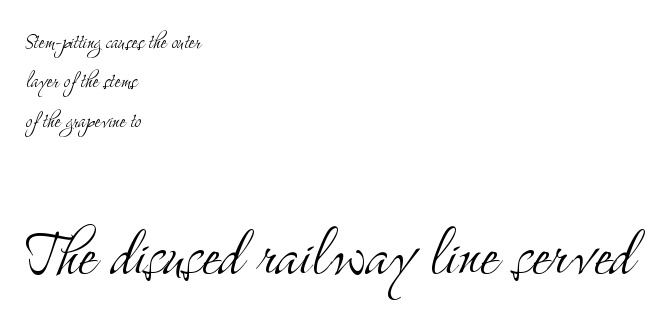
{"serif": "yes", "bold": "no", "weight": "light", "width": "condensed", "stroke_contrast": "medium", "x_height": "small", "monospaced": "no", "underline": "no", "align": "left", "line_spacing": "normal", "line_spacing_ratio": 1.58, "letter_spacing": "normal", "letter_spacing_em": 0.0, "larger_block": "second", "size_ratio": 3.04, "glyph_px": 76}
